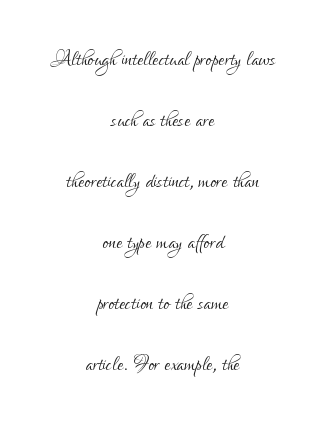
Q: Is the text bold? A: No.
Q: Is the text italic (slanted)? A: Yes.
Q: Is the typeface a serif or a sans-serif typeface? A: Sans-serif.
Q: Is the text underlined? A: No.
Q: How is the paragraph aligned? A: Centered.
Q: Is the spacing between letters normal or unusually wide? A: Normal.
Q: Is the spacing between lines tight, normal or loose? A: Loose.
Q: Width (condensed, normal, or wide)? A: Condensed.
Q: Stroke contrast? A: Low.
Q: x-height? A: Small.
Q: Monospaced? A: No.
